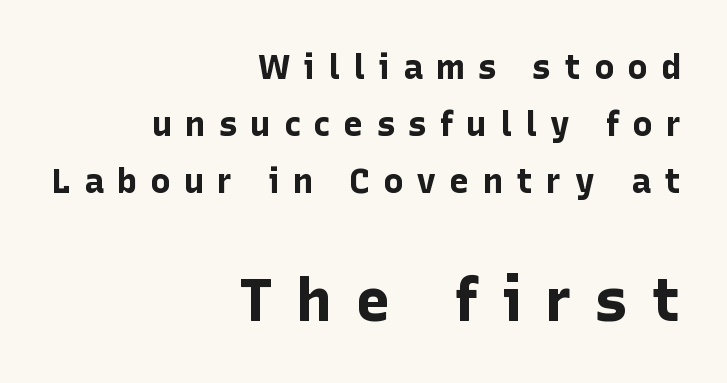
Top chunk: small. Bottom chunk: large. You could not count columns in this text — the font is proportionally spaced. You could only call the tracking loose — the letters float apart. Compared with a flush-left layout, this one pins lines to the opposite, right side. The area under the type is left untouched. The rendering uses a moderate line-height, typical for paragraphs.
